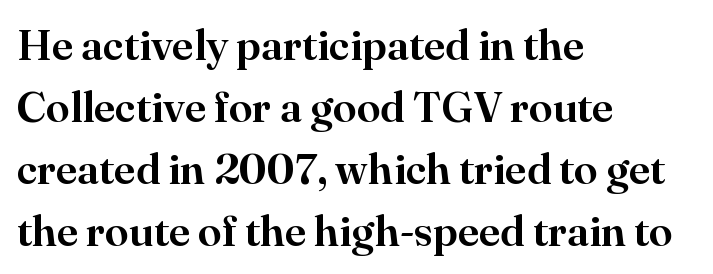
Q: Is the text italic (slanted)? A: No, it is upright.
Q: Is the typeface a serif or a sans-serif typeface? A: Serif.
Q: Is the text underlined? A: No.
Q: How is the paragraph aligned? A: Left-aligned.
Q: Is the spacing between letters normal or unusually wide? A: Normal.
Q: Is the spacing between lines tight, normal or loose? A: Normal.
Q: Width (condensed, normal, or wide)? A: Normal.
Q: Stroke contrast? A: High.
Q: x-height? A: Small.
Q: Monospaced? A: No.
